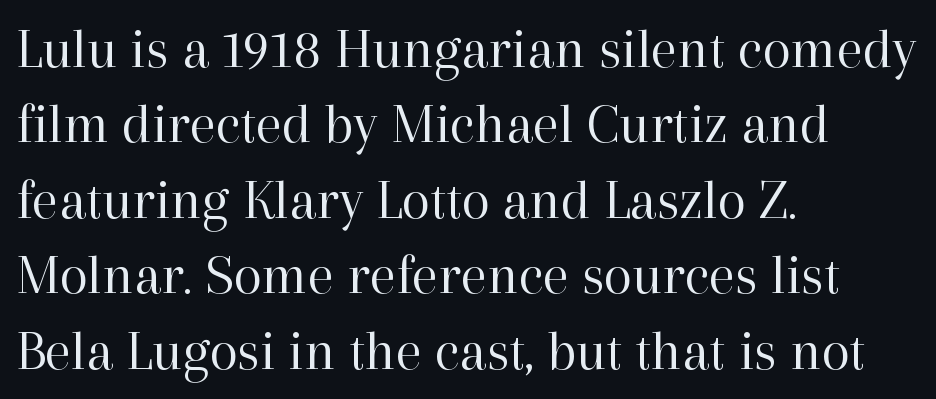
{"serif": "yes", "italic": "no", "bold": "no", "weight": "regular", "width": "normal", "stroke_contrast": "high", "x_height": "medium", "monospaced": "no", "underline": "no", "align": "left", "line_spacing": "normal", "line_spacing_ratio": 1.3, "letter_spacing": "normal", "letter_spacing_em": 0.0, "glyph_px": 58}
